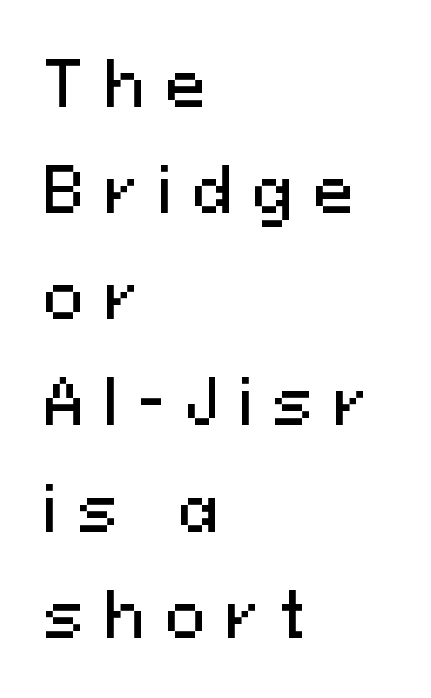
Each row of text sits above clean, open space. A typesetter would call this heavily tracked-out type. This rendering employs a face without finishing strokes, i.e., a sans-serif. The letters stand straight up with perfectly vertical stems. Looks like regular typesetting: each glyph gets only the width it needs. Teacher's note: observe the even left margin — that is flush-left alignment.
